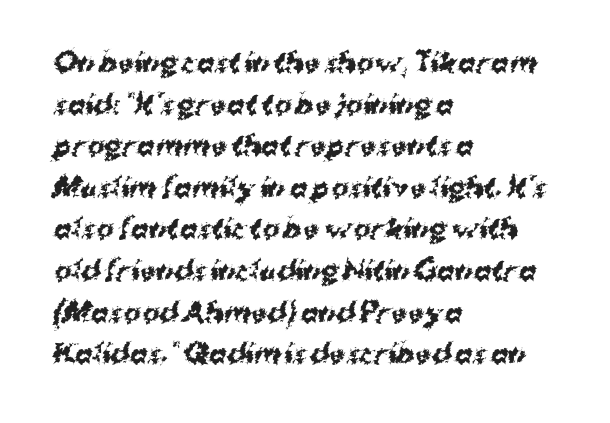
Q: Is the text bold? A: Yes.
Q: Is the text underlined? A: No.
Q: How is the paragraph aligned? A: Left-aligned.
Q: Is the spacing between letters normal or unusually wide? A: Normal.
Q: Is the spacing between lines tight, normal or loose? A: Normal.
